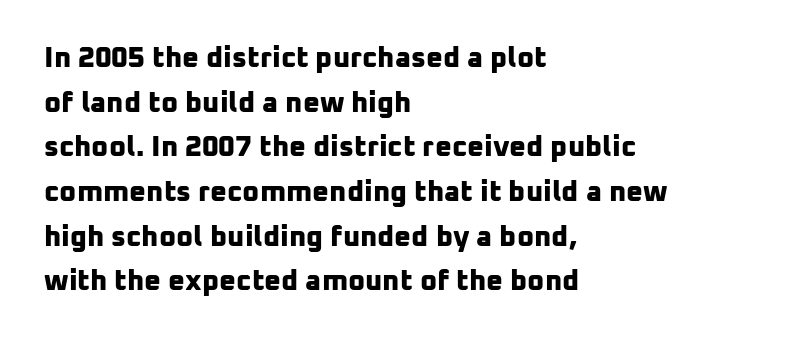
{"serif": "no", "bold": "yes", "weight": "bold", "width": "normal", "stroke_contrast": "low", "x_height": "medium", "monospaced": "no", "underline": "no", "align": "left", "line_spacing": "normal", "line_spacing_ratio": 1.54, "letter_spacing": "normal", "letter_spacing_em": 0.0, "glyph_px": 29}
